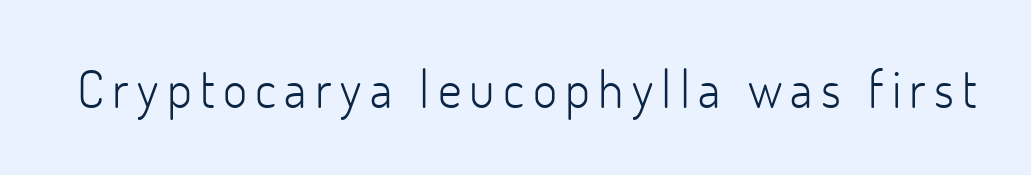
The image shows 52 px light sans-serif type, upright; set not underlined; low stroke contrast and a small x-height.
